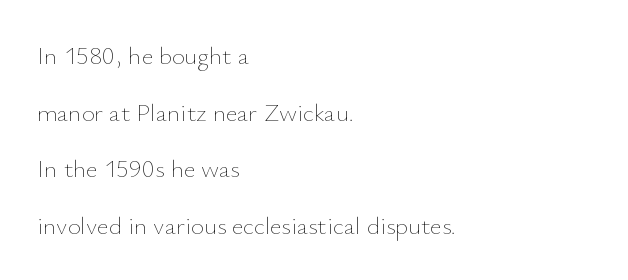
Beneath every word, the page is bare. This is the regular roman posture of the typeface. The letterforms sit at book weight or below. Line starts are locked; line ends wander. This sample trades compactness for vertical openness between lines.
